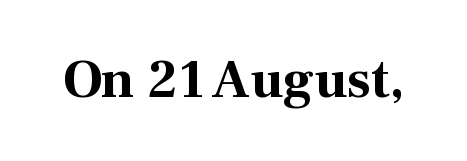
{"serif": "yes", "italic": "no", "bold": "yes", "weight": "bold", "width": "normal", "stroke_contrast": "medium", "x_height": "medium", "monospaced": "no", "underline": "no", "letter_spacing": "normal", "letter_spacing_em": 0.0, "glyph_px": 54}
